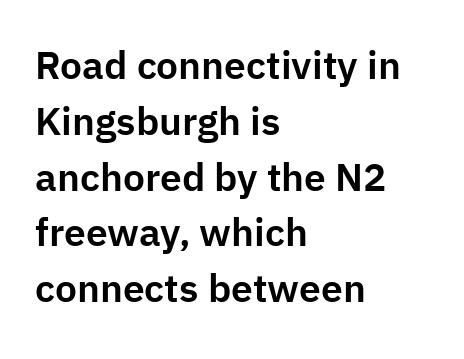
In terms of posture, this sample is upright. A typesetter would call this proportional, since set widths differ per character. Tracking here is standard; glyphs follow each other at the usual distance. Clear beneath every line of the passage. This rendering employs a face without finishing strokes, i.e., a sans-serif. Regarding leading, the lines here are spaced in the standard way.
